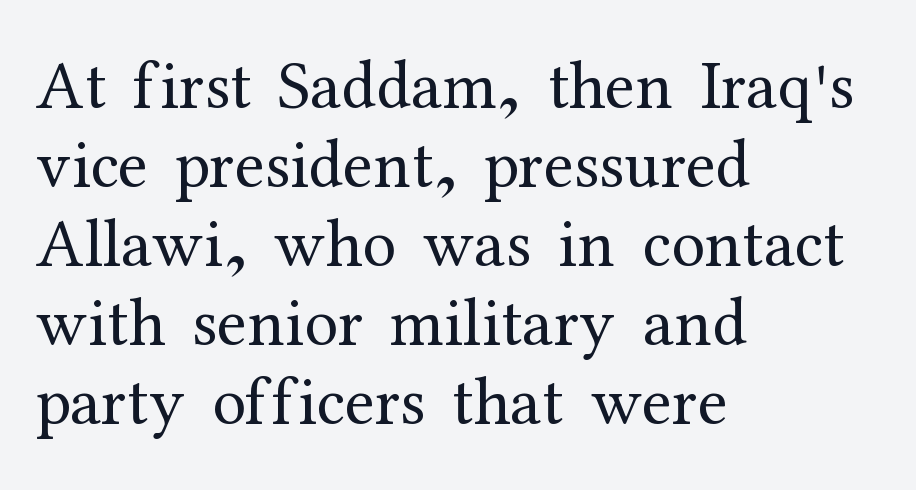
{"serif": "yes", "italic": "no", "bold": "no", "weight": "regular", "width": "normal", "stroke_contrast": "medium", "x_height": "medium", "monospaced": "no", "underline": "no", "align": "left", "line_spacing_ratio": 1.16, "letter_spacing": "normal", "letter_spacing_em": 0.0, "glyph_px": 68}
